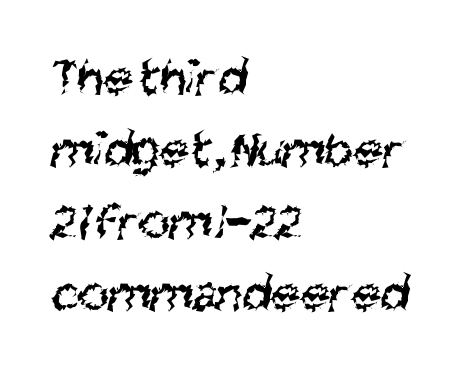
Q: Is the text bold? A: No.
Q: Is the typeface a serif or a sans-serif typeface? A: Sans-serif.
Q: Is the text underlined? A: No.
Q: How is the paragraph aligned? A: Left-aligned.
Q: Is the spacing between letters normal or unusually wide? A: Normal.
Q: Is the spacing between lines tight, normal or loose? A: Normal.
Q: Width (condensed, normal, or wide)? A: Condensed.
Q: Stroke contrast? A: Medium.
Q: x-height? A: Large.
Q: Monospaced? A: No.
